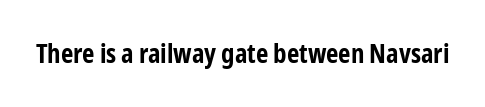
The image shows 27 px bold type, upright; set normal letter spacing, not underlined.
